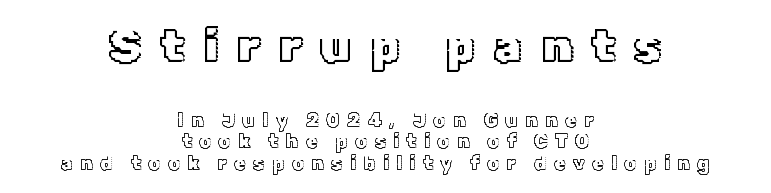
{"italic": "no", "width": "normal", "x_height": "medium", "monospaced": "no", "underline": "no", "align": "center", "line_spacing": "tight", "line_spacing_ratio": 1.13, "letter_spacing": "wide", "letter_spacing_em": 0.38, "larger_block": "first", "size_ratio": 2.47, "glyph_px": 47}
